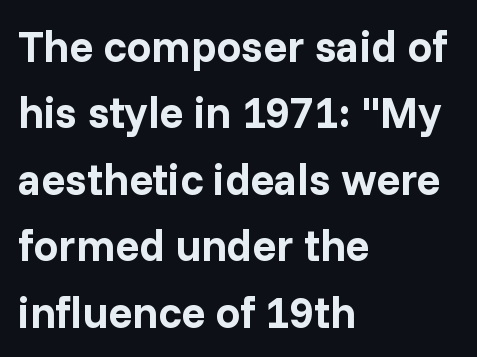
Q: Is the text bold? A: Yes.
Q: Is the text italic (slanted)? A: No, it is upright.
Q: Is the typeface a serif or a sans-serif typeface? A: Sans-serif.
Q: Is the text underlined? A: No.
Q: How is the paragraph aligned? A: Left-aligned.
Q: Is the spacing between letters normal or unusually wide? A: Normal.
Q: Is the spacing between lines tight, normal or loose? A: Normal.
Q: Width (condensed, normal, or wide)? A: Normal.
Q: Stroke contrast? A: Low.
Q: x-height? A: Medium.
Q: Monospaced? A: No.
